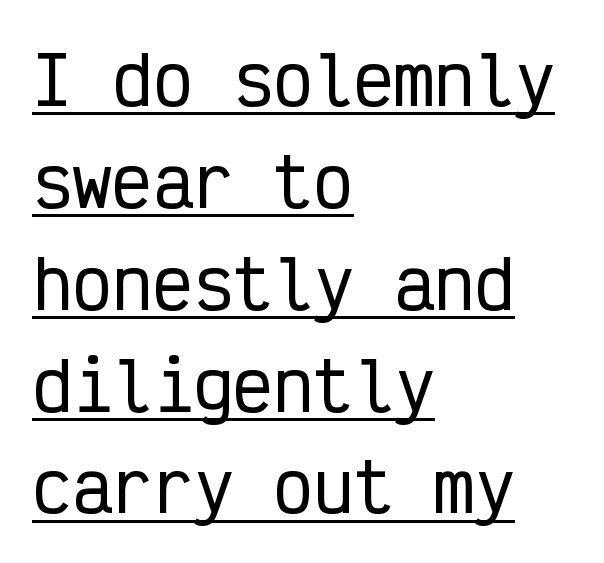
These characters rest on top of a visible drawn line. The designer left line spacing at the default. Visually the block forms a straight wall on the left and a jagged coastline on the right. Serif or sans? Sans — the stroke terminals are bare.
